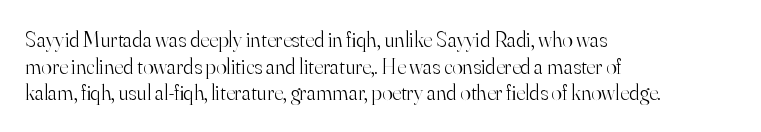
{"italic": "no", "bold": "no", "underline": "no", "align": "left", "line_spacing_ratio": 1.21, "letter_spacing": "normal", "letter_spacing_em": 0.0, "glyph_px": 22}
